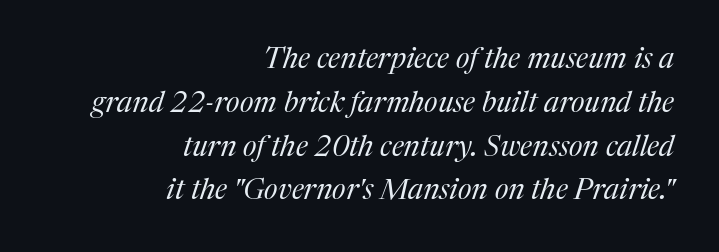
The image shows 29 px regular-weight serif type, italic (leaning right); set right-aligned, normal line spacing (1.51x), normal letter spacing, not underlined; medium stroke contrast and a medium x-height.
